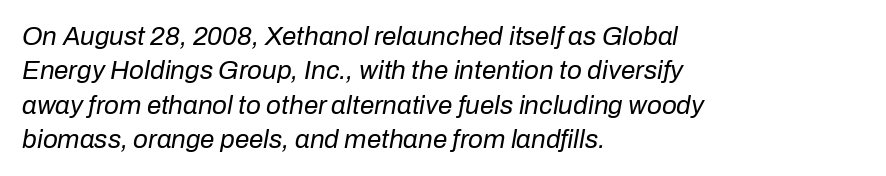
{"italic": "yes", "lean": "right", "slant_degrees": 10, "bold": "no", "underline": "no", "align": "left", "line_spacing": "normal", "line_spacing_ratio": 1.32, "letter_spacing": "normal", "letter_spacing_em": 0.0, "glyph_px": 26}
